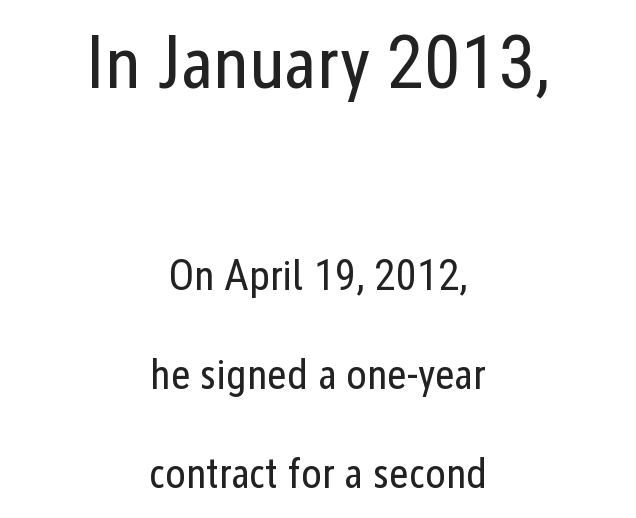
The image shows 75 px regular-weight, condensed sans-serif type, upright; set centered, loose line spacing (2.3x), normal letter spacing, not underlined; the first (top) block is 1.74x larger; low stroke contrast and a medium x-height.
